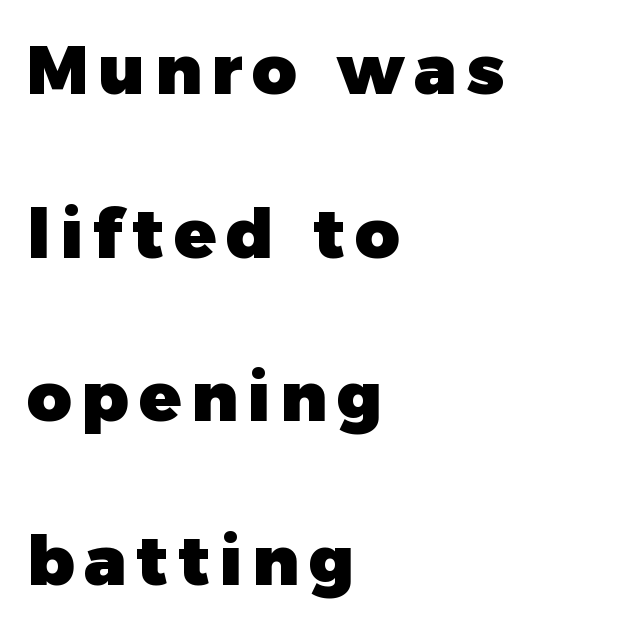
The image shows 69 px heavy sans-serif type, upright; set left-aligned, loose line spacing (2.37x), not underlined; low stroke contrast and a medium x-height.
